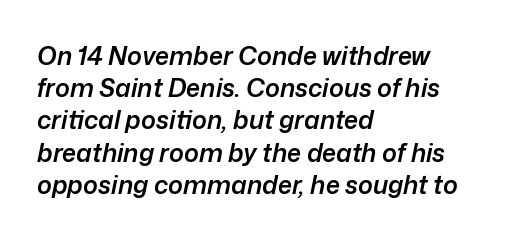
The image shows 25 px text type, italic (leaning right); set left-aligned, normal line spacing (1.29x), normal letter spacing, not underlined.
